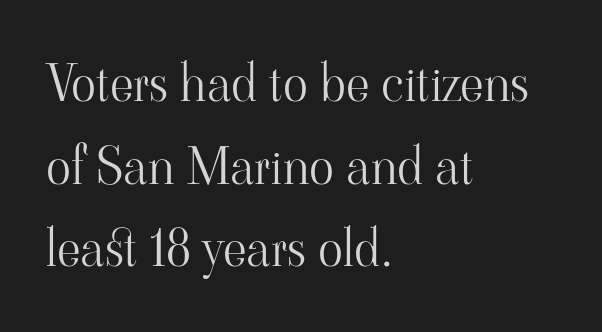
To sum up the face: it has serifs. Here the designer chose a conventional face with non-uniform glyph widths. Notice how descenders clear the ascenders below comfortably — that's standard leading. A classic flush-left, rag-right setting is used for this passage.
